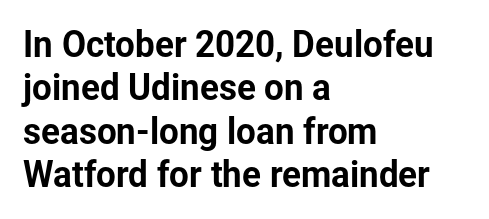
The paragraph shown leans on its left margin. The letters sit at their default tracking, neither squeezed nor spread. This is roman type, the default non-slanted kind. The letters advance in unequal steps, a hallmark of proportional type. Bare-footed words on every line. The type family on display is of the sans-serif kind.
